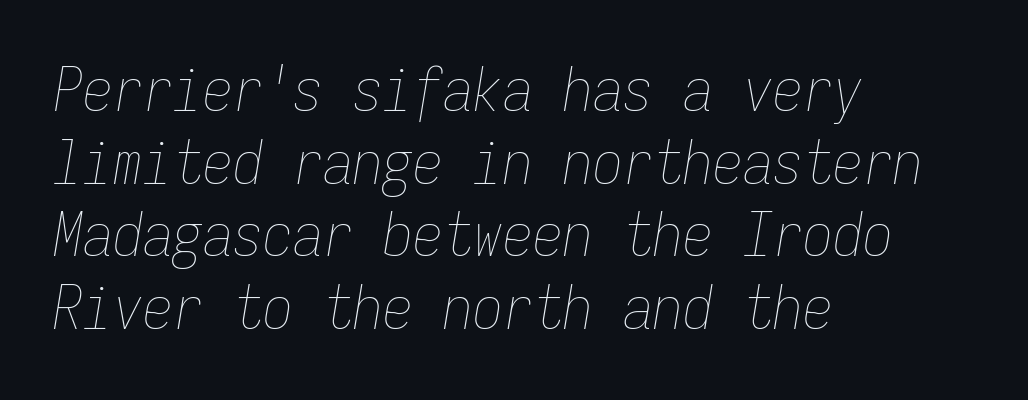
{"italic": "yes", "lean": "right", "slant_degrees": 9, "bold": "no", "weight": "thin", "width": "condensed", "stroke_contrast": "low", "x_height": "medium", "monospaced": "yes", "underline": "no", "align": "left", "line_spacing_ratio": 1.21, "letter_spacing": "normal", "letter_spacing_em": 0.0, "glyph_px": 60}
